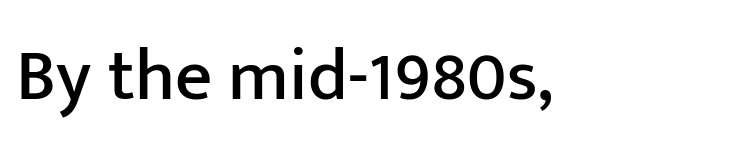
{"serif": "no", "italic": "no", "width": "normal", "stroke_contrast": "low", "x_height": "medium", "monospaced": "no", "underline": "no", "letter_spacing": "normal", "letter_spacing_em": 0.0, "glyph_px": 73}
